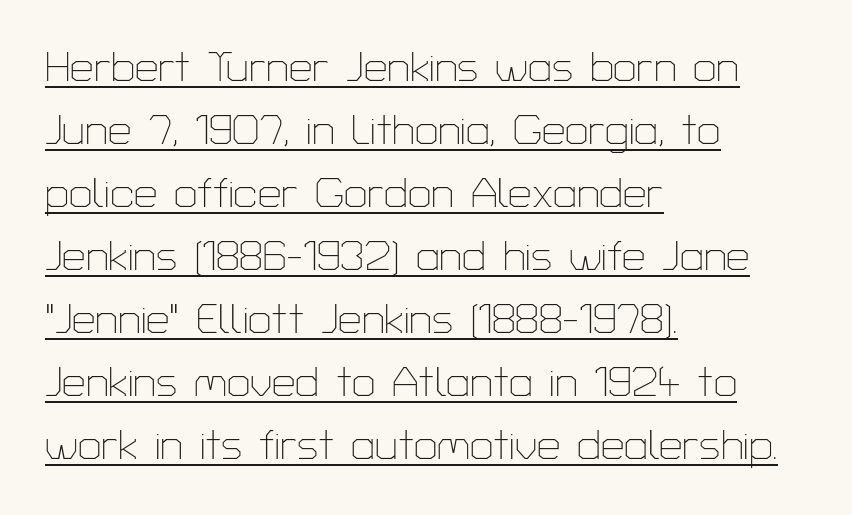
Stems and bowls with no extra thickness — not bold. Leading matches the norm, producing a regular column. These lines stack with their left ends in a neat column. Notice how a bar underscores the lettering throughout. Each letter keeps its own natural width here, so spacing adapts to shape. Tall strokes in this sample are plumb rather than angled.
